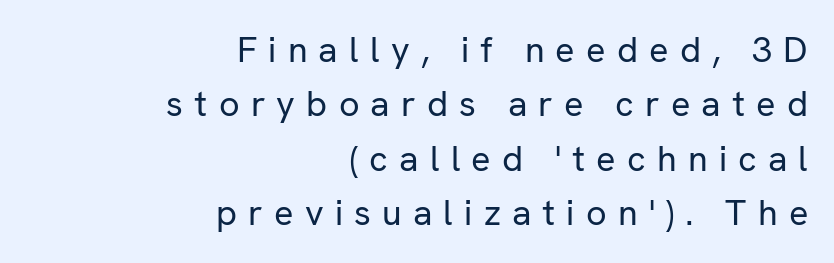
{"serif": "no", "italic": "no", "bold": "no", "weight": "regular", "width": "normal", "stroke_contrast": "low", "x_height": "medium", "monospaced": "no", "underline": "no", "align": "right", "line_spacing": "normal", "line_spacing_ratio": 1.51, "letter_spacing": "wide", "letter_spacing_em": 0.31, "glyph_px": 36}
